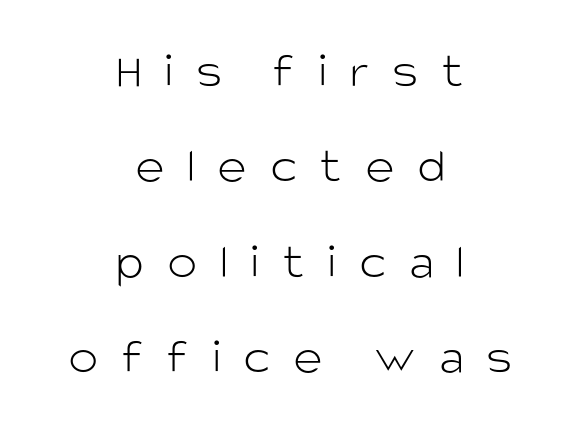
{"serif": "no", "italic": "no", "bold": "no", "weight": "light", "width": "normal", "stroke_contrast": "low", "x_height": "large", "monospaced": "no", "underline": "no", "align": "center", "line_spacing": "loose", "line_spacing_ratio": 1.91, "letter_spacing": "wide", "letter_spacing_em": 0.45, "glyph_px": 50}
